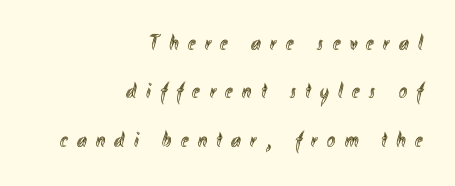
Q: Is the text italic (slanted)? A: Yes.
Q: Is the text underlined? A: No.
Q: How is the paragraph aligned? A: Right-aligned.
Q: Is the spacing between letters normal or unusually wide? A: Unusually wide.
Q: Is the spacing between lines tight, normal or loose? A: Loose.
